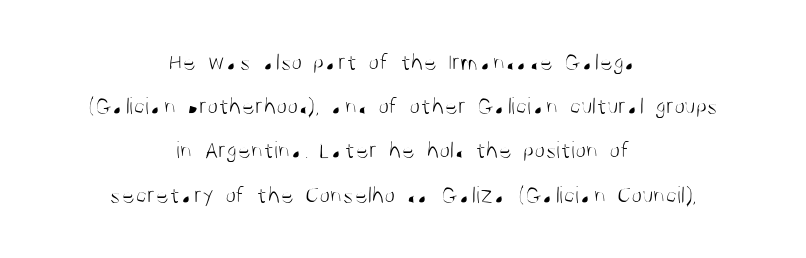
The image shows 25 px text type, upright; set centered, line spacing 1.77x, normal letter spacing, not underlined.
